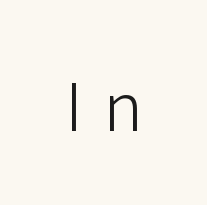
{"serif": "no", "italic": "no", "bold": "no", "weight": "light", "width": "normal", "stroke_contrast": "low", "x_height": "medium", "monospaced": "no", "underline": "no", "letter_spacing": "wide", "letter_spacing_em": 0.31, "glyph_px": 66}
